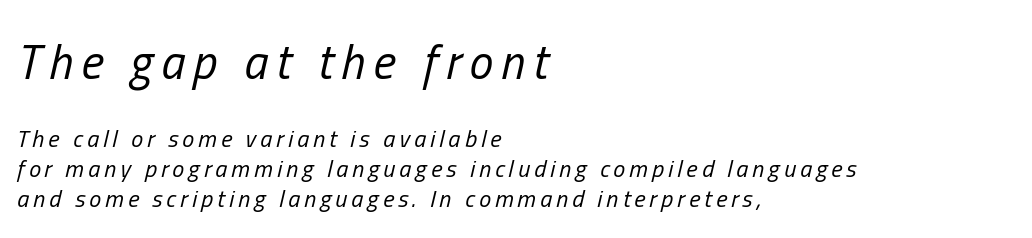
{"italic": "yes", "lean": "right", "slant_degrees": 13, "bold": "no", "weight": "regular", "width": "condensed", "stroke_contrast": "low", "x_height": "medium", "monospaced": "no", "underline": "no", "align": "left", "line_spacing": "normal", "line_spacing_ratio": 1.26, "larger_block": "first", "size_ratio": 2.0, "glyph_px": 48}
